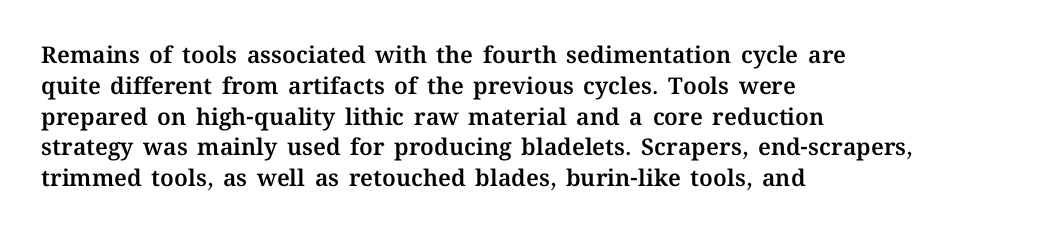
Q: Is the text italic (slanted)? A: No, it is upright.
Q: Is the text underlined? A: No.
Q: How is the paragraph aligned? A: Left-aligned.
Q: Is the spacing between letters normal or unusually wide? A: Normal.
Q: Is the spacing between lines tight, normal or loose? A: Normal.
